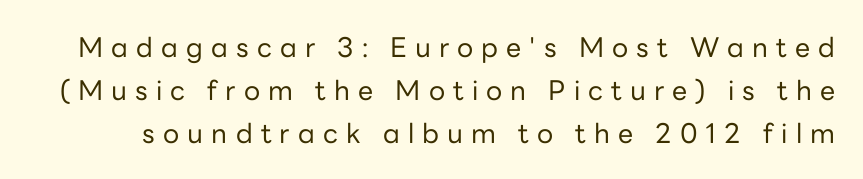
Heft: none added — not bold. The rendering inserts visible extra space after every character. Clear beneath every line of the passage. This sample keeps an unexceptional amount of space between lines.
